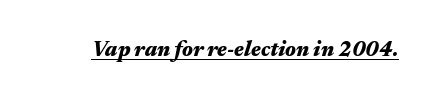
{"italic": "yes", "lean": "right", "slant_degrees": 17, "bold": "yes", "underline": "yes", "letter_spacing": "normal", "letter_spacing_em": 0.0, "glyph_px": 21}
